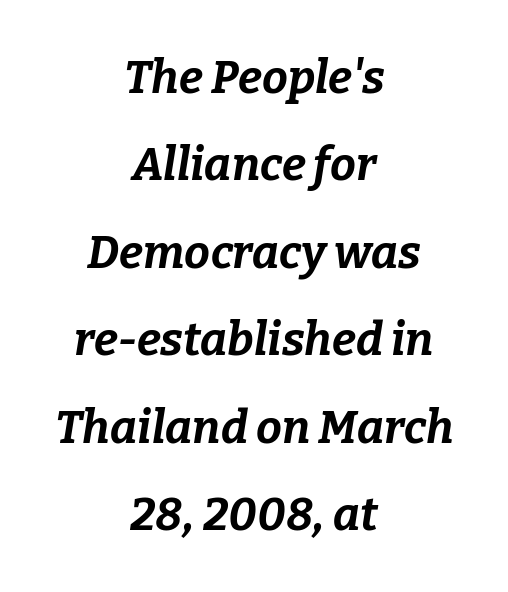
{"italic": "yes", "lean": "right", "slant_degrees": 9, "bold": "yes", "weight": "bold", "width": "normal", "stroke_contrast": "low", "x_height": "medium", "monospaced": "no", "underline": "no", "align": "center", "line_spacing": "loose", "line_spacing_ratio": 1.9, "letter_spacing": "normal", "letter_spacing_em": 0.0, "glyph_px": 46}
